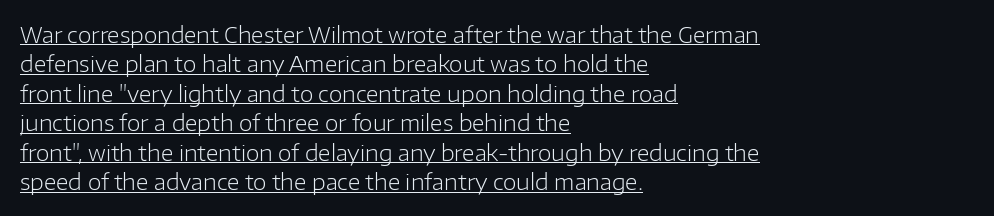
Here the glyphs are tracked normally, forming tight word shapes. The strokes carry an ordinary text weight at most. Typeset ragged right — the left edge is the straight one. Honestly, the underline is the first thing you notice here. Rendered with straight, roman letterforms. The vertical gap from one line to the next is medium.
